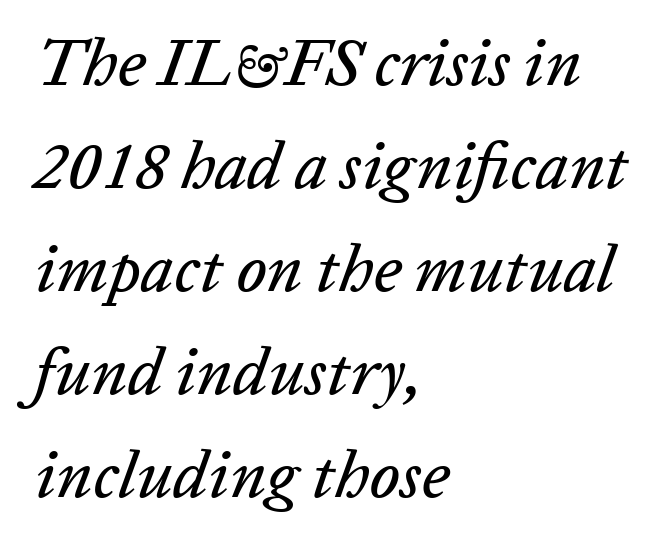
Q: Is the text italic (slanted)? A: Yes, it leans right by about 20 degrees.
Q: Is the text underlined? A: No.
Q: How is the paragraph aligned? A: Left-aligned.
Q: Is the spacing between letters normal or unusually wide? A: Normal.
Q: Is the spacing between lines tight, normal or loose? A: Normal.
Q: Width (condensed, normal, or wide)? A: Normal.
Q: Stroke contrast? A: Low.
Q: x-height? A: Medium.
Q: Monospaced? A: No.
